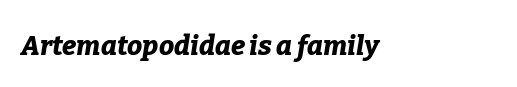
The image shows 27 px bold type, italic (leaning right); set normal letter spacing, not underlined.
